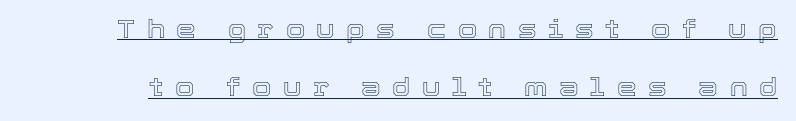
Q: Is the text italic (slanted)? A: No, it is upright.
Q: Is the text underlined? A: Yes.
Q: Is the spacing between letters normal or unusually wide? A: Unusually wide.
Q: Is the spacing between lines tight, normal or loose? A: Loose.
